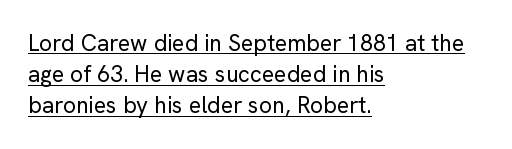
The image shows 23 px text type, upright; set left-aligned, normal line spacing (1.35x), normal letter spacing, underlined.
